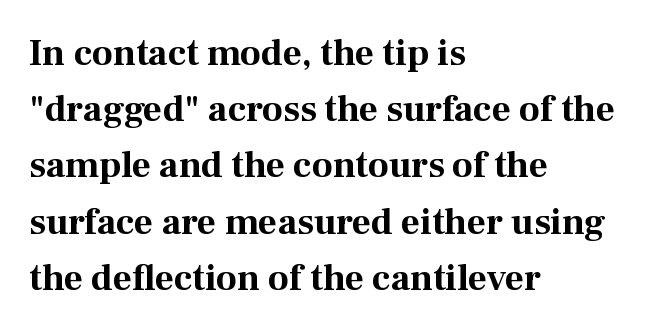
The image shows 37 px bold serif type, upright; set left-aligned, normal line spacing (1.52x), normal letter spacing, not underlined; medium stroke contrast and a medium x-height.
